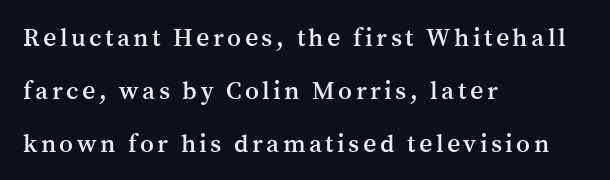
{"italic": "no", "underline": "no", "align": "left", "line_spacing": "loose", "line_spacing_ratio": 2.04, "glyph_px": 26}
